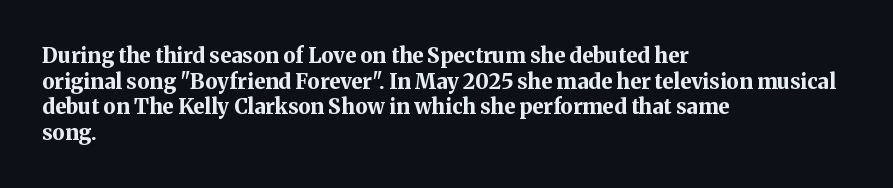
Is there any slant? The stems are plumb. The zone under the glyphs is completely vacant. Caption: bold face, heavy strokes. Each word holds together tightly as a unit, with standard inter-letter gaps. Does the copy run flush right? No — it runs flush left.
